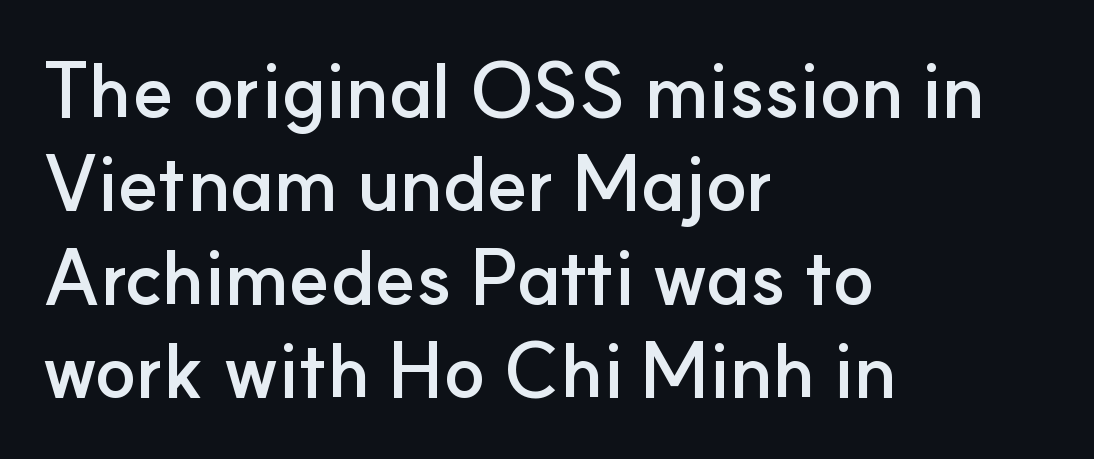
The image shows 76 px semibold sans-serif type, upright; set left-aligned, line spacing 1.23x, normal letter spacing, not underlined; low stroke contrast and a small x-height.
